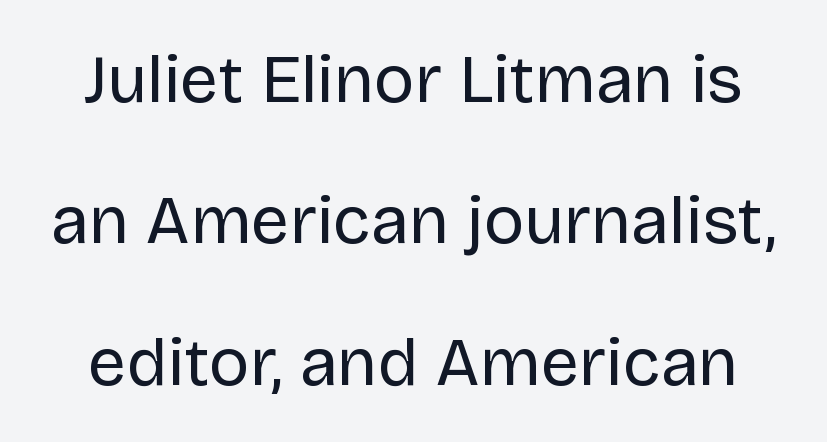
The image shows 68 px regular-weight sans-serif type, upright; set loose line spacing (2.08x), normal letter spacing, not underlined; low stroke contrast and a large x-height.
